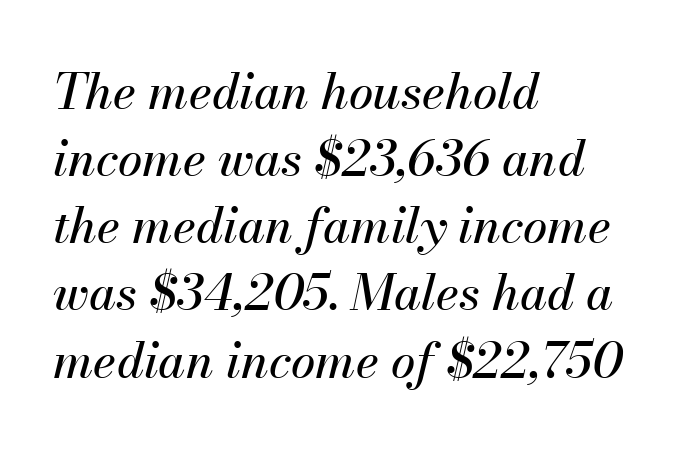
Q: Is the text italic (slanted)? A: Yes, it leans right by about 13 degrees.
Q: Is the text underlined? A: No.
Q: How is the paragraph aligned? A: Left-aligned.
Q: Is the spacing between letters normal or unusually wide? A: Normal.
Q: Is the spacing between lines tight, normal or loose? A: Normal.
Q: Width (condensed, normal, or wide)? A: Normal.
Q: Stroke contrast? A: Medium.
Q: x-height? A: Small.
Q: Monospaced? A: No.
